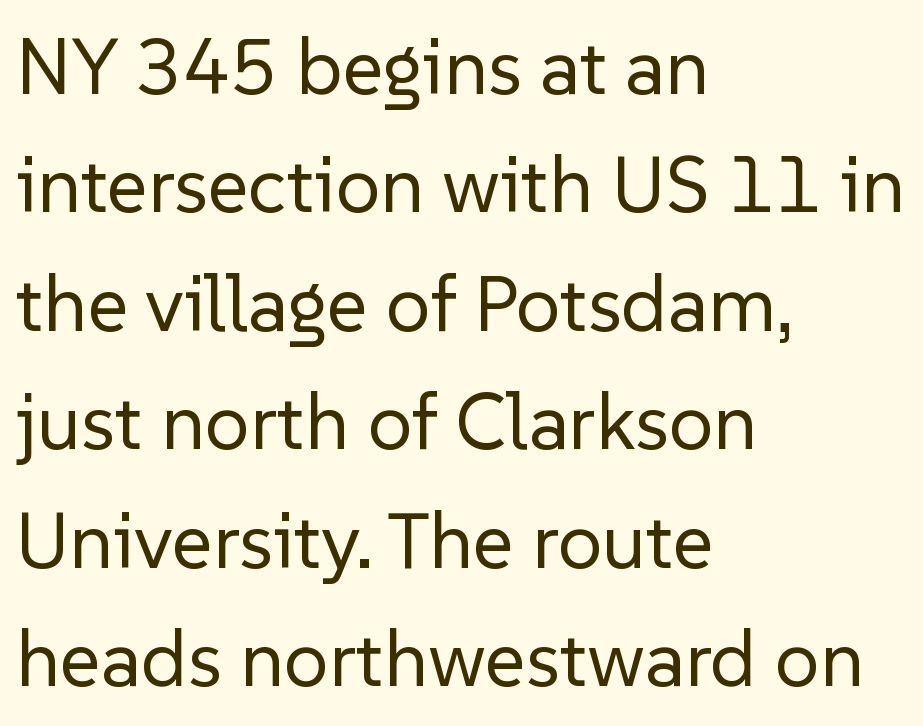
The image shows 79 px regular-weight sans-serif type, upright; set left-aligned, normal line spacing (1.5x), normal letter spacing, not underlined; low stroke contrast and a medium x-height.
